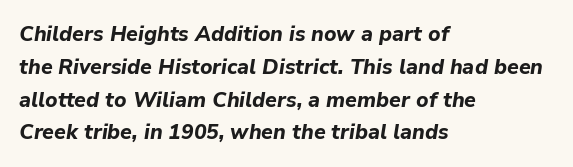
Successive baselines arrive at the customary interval. The text block is weighted toward the left margin, trailing off unevenly rightward. Any mark beneath the type? The region is blank. The line texture is even and compact thanks to regular tracking. Strokes here are thick enough to call this a true bold. If you drew a line through each stem, it would be angled.
